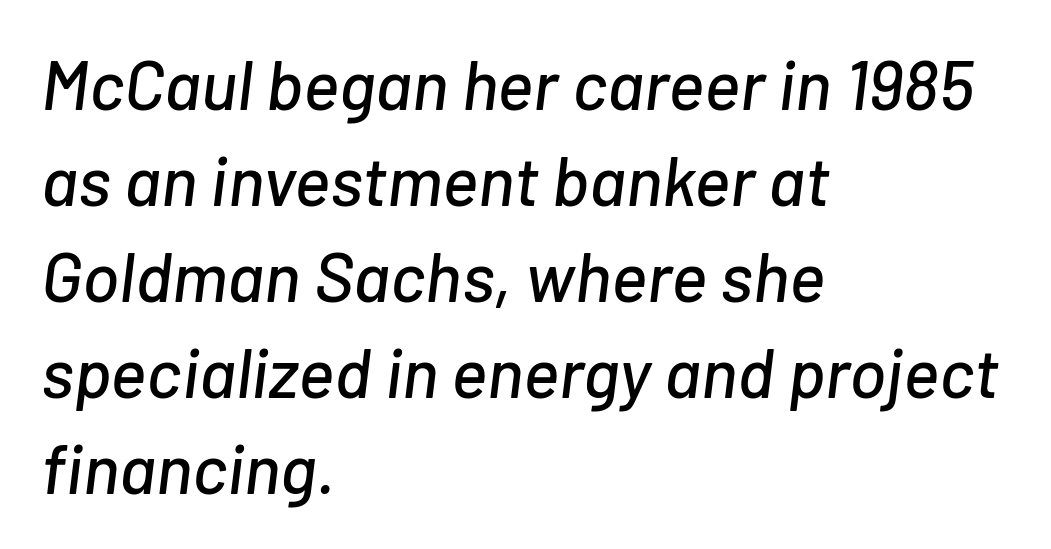
Q: Is the text italic (slanted)? A: Yes, it leans right by about 7 degrees.
Q: Is the text underlined? A: No.
Q: How is the paragraph aligned? A: Left-aligned.
Q: Is the spacing between letters normal or unusually wide? A: Normal.
Q: Is the spacing between lines tight, normal or loose? A: Normal.
Q: Width (condensed, normal, or wide)? A: Normal.
Q: Stroke contrast? A: Low.
Q: x-height? A: Medium.
Q: Monospaced? A: No.
